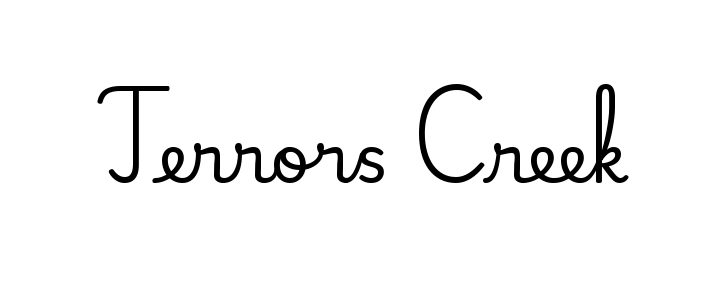
A clean baseline with only descenders dipping below it. Does extra space separate the letters? No, they use regular spacing. Does the lettering tilt? It doesn't — this is upright. The passage shown is typed in a proportional face where columns would drift. Observe the serifs anchoring each vertical stroke in this sample.
